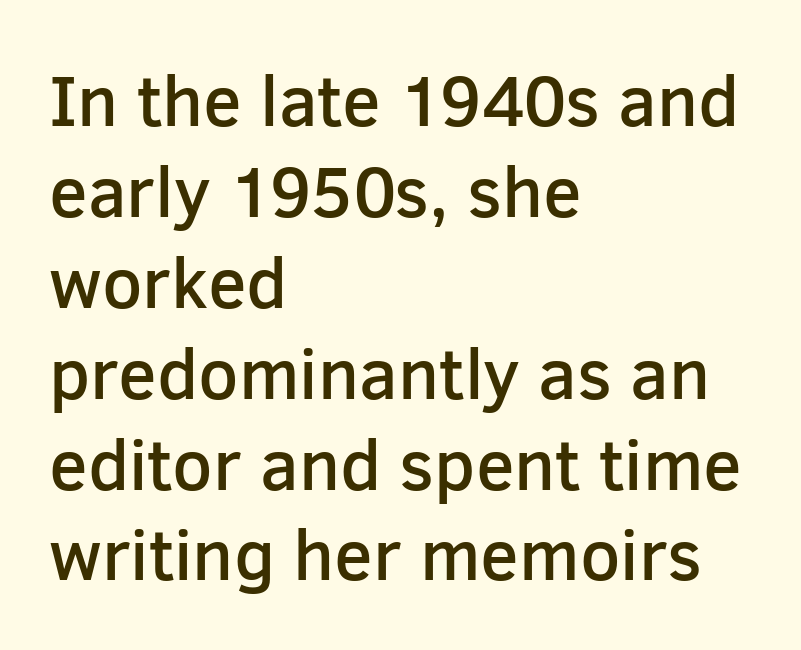
The image shows 71 px semibold sans-serif type, upright; set left-aligned, normal line spacing (1.28x), normal letter spacing, not underlined; low stroke contrast and a medium x-height.
